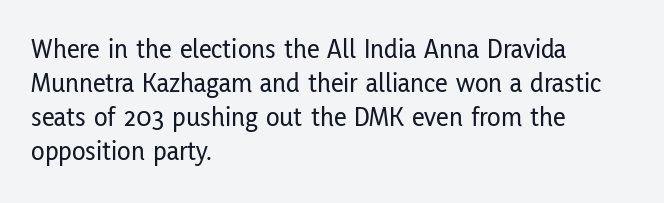
The image shows 28 px condensed sans-serif type, upright; set left-aligned, line spacing 1.22x, normal letter spacing, not underlined; low stroke contrast and a medium x-height.
